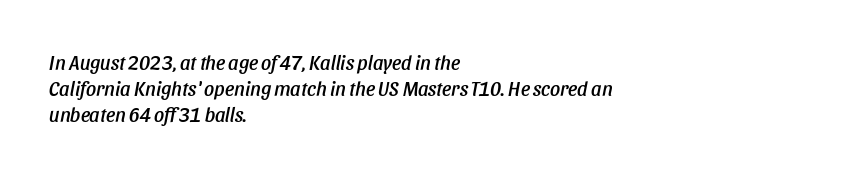
Q: Is the text italic (slanted)? A: Yes, it leans right by about 11 degrees.
Q: Is the text underlined? A: No.
Q: How is the paragraph aligned? A: Left-aligned.
Q: Is the spacing between letters normal or unusually wide? A: Normal.
Q: Is the spacing between lines tight, normal or loose? A: Normal.
